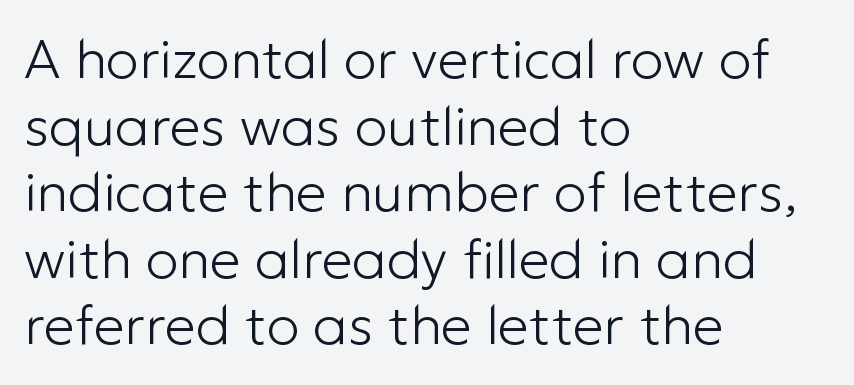
{"serif": "no", "italic": "no", "bold": "no", "weight": "light", "width": "normal", "stroke_contrast": "low", "x_height": "medium", "monospaced": "no", "underline": "no", "align": "left", "line_spacing_ratio": 1.21, "letter_spacing": "normal", "letter_spacing_em": 0.0, "glyph_px": 55}
